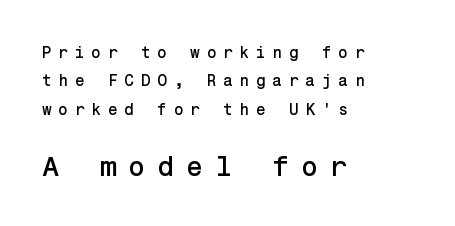
The image shows 28 px sans-serif type, upright; set left-aligned, line spacing 1.77x, unusually wide letter spacing (+0.41 em), not underlined; the second (bottom) block is 1.75x larger; low stroke contrast and a medium x-height.
